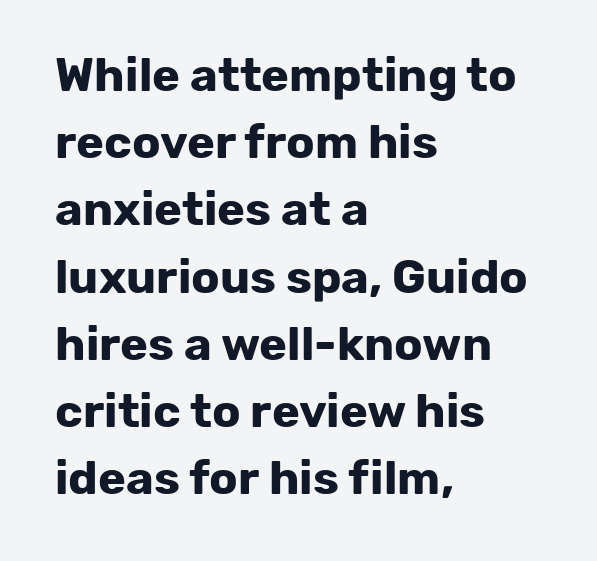
The image shows 47 px bold sans-serif type, upright; set left-aligned, normal line spacing (1.43x), normal letter spacing, not underlined; low stroke contrast and a medium x-height.
